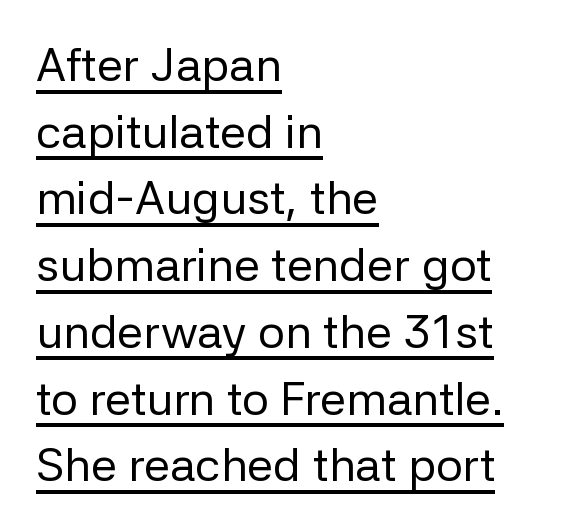
Q: Is the text bold? A: No.
Q: Is the text italic (slanted)? A: No, it is upright.
Q: Is the typeface a serif or a sans-serif typeface? A: Sans-serif.
Q: Is the text underlined? A: Yes.
Q: How is the paragraph aligned? A: Left-aligned.
Q: Is the spacing between letters normal or unusually wide? A: Normal.
Q: Is the spacing between lines tight, normal or loose? A: Normal.
Q: Width (condensed, normal, or wide)? A: Normal.
Q: Stroke contrast? A: Low.
Q: x-height? A: Medium.
Q: Monospaced? A: No.
